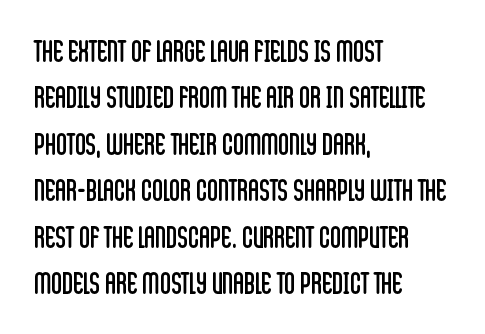
{"serif": "no", "italic": "no", "bold": "no", "weight": "regular", "width": "condensed", "stroke_contrast": "low", "x_height": "large", "monospaced": "no", "underline": "no", "align": "left", "line_spacing": "normal", "line_spacing_ratio": 1.55, "letter_spacing": "normal", "letter_spacing_em": 0.0, "glyph_px": 30}
